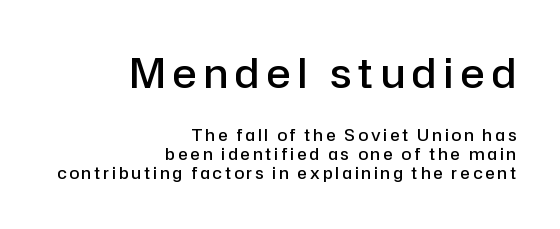
Look at the bottom of the vertical strokes: they stop flat, with no serifs. Visually the block forms a straight wall on the right and a jagged coastline on the left. Rule under the text: the space is simply empty. Do the letters lean? They stand straight. The block sitting higher on the canvas is the one with enlarged characters. The typesetting leans somewhat heavy: a semibold.
